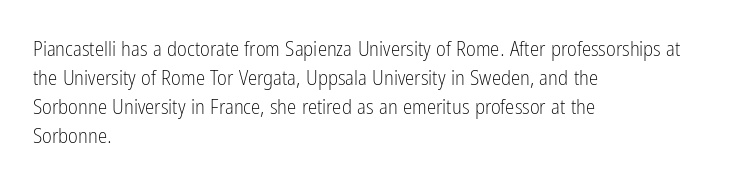
Q: Is the text bold? A: No.
Q: Is the text italic (slanted)? A: No, it is upright.
Q: Is the text underlined? A: No.
Q: How is the paragraph aligned? A: Left-aligned.
Q: Is the spacing between letters normal or unusually wide? A: Normal.
Q: Is the spacing between lines tight, normal or loose? A: Normal.
